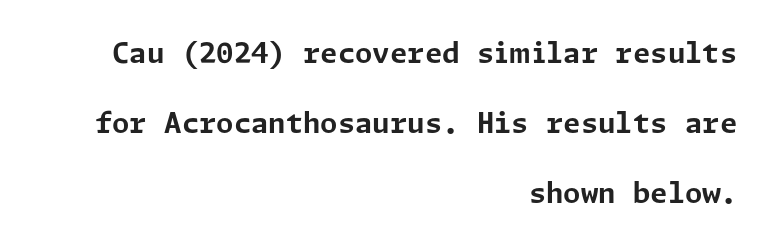
This rendering employs a face without finishing strokes, i.e., a sans-serif. The glyphs have the mass of a bold cut. Only glyphs here, with clear space below each row. Casual observation: everything's shoved over to the right.
